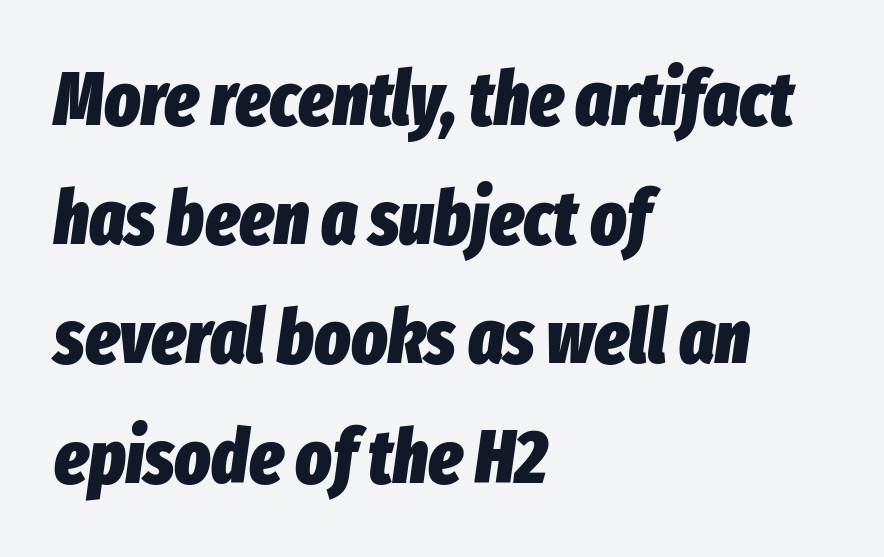
Check the space under the baseline: it is left empty. It's the slanting kind of type. Is the type bold? Yes — the strokes are clearly thick and heavy. Proportional: the letters do not fall into vertical columns.
